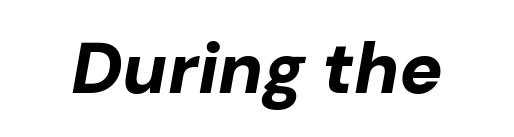
The image shows 72 px bold type, italic (leaning right); set normal letter spacing, not underlined; low stroke contrast and a medium x-height.
